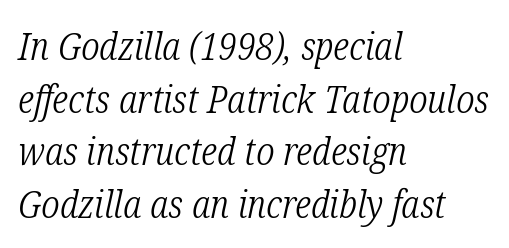
{"serif": "yes", "italic": "yes", "lean": "right", "slant_degrees": 12, "bold": "no", "weight": "light", "width": "condensed", "stroke_contrast": "low", "x_height": "medium", "monospaced": "no", "underline": "no", "align": "left", "line_spacing": "normal", "line_spacing_ratio": 1.35, "letter_spacing": "normal", "letter_spacing_em": 0.0, "glyph_px": 39}
